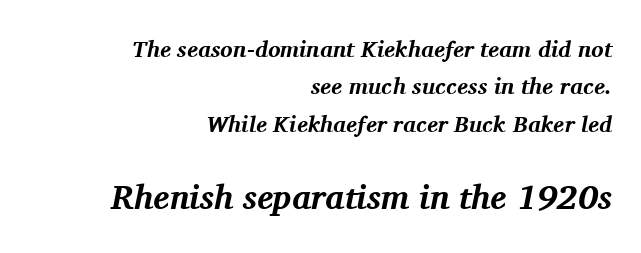
The image shows 34 px bold serif type, italic (leaning right); set right-aligned, normal line spacing (1.62x), normal letter spacing, not underlined; the second (bottom) block is 1.48x larger; medium stroke contrast and a medium x-height.
